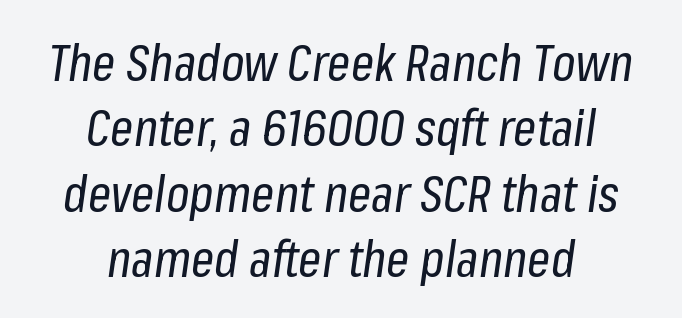
Summary of weight: not heavy and not bold. The passage shown is typed in a proportional face where columns would drift. The rag falls on both sides of this text block equally. Students, observe: this is what conventionally led text looks like. Underlining? Definitely not there. Does extra space separate the letters? No, they use regular spacing.
